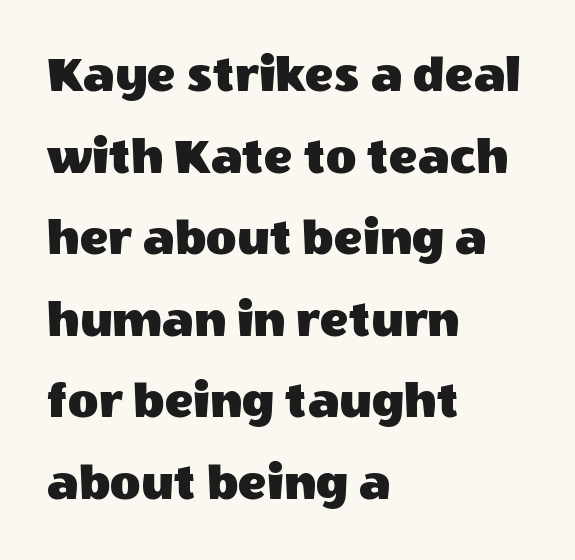
Q: Is the text italic (slanted)? A: No, it is upright.
Q: Is the typeface a serif or a sans-serif typeface? A: Sans-serif.
Q: Is the text underlined? A: No.
Q: How is the paragraph aligned? A: Left-aligned.
Q: Is the spacing between letters normal or unusually wide? A: Normal.
Q: Is the spacing between lines tight, normal or loose? A: Normal.
Q: Width (condensed, normal, or wide)? A: Normal.
Q: x-height? A: Large.
Q: Monospaced? A: No.
